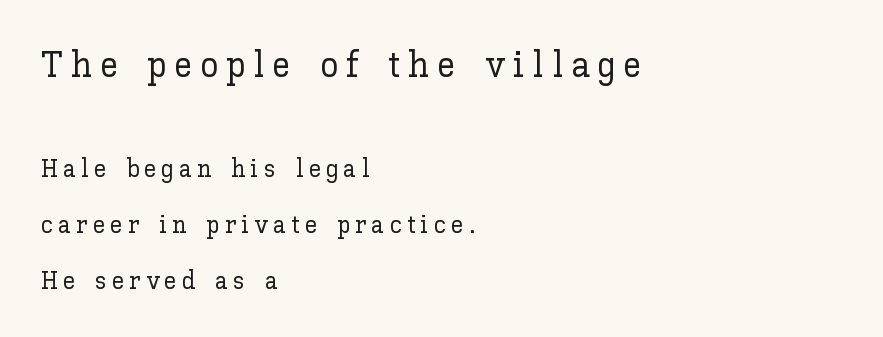
The image shows 37 px text type, upright; set left-aligned, loose line spacing (2.23x), unusually wide letter spacing (+0.21 em), not underlined; the first (top) block is 1.48x larger; low stroke contrast and a medium x-height.
